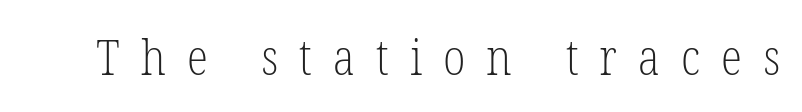
Q: Is the text bold? A: No.
Q: Is the text italic (slanted)? A: No, it is upright.
Q: Is the typeface a serif or a sans-serif typeface? A: Serif.
Q: Is the text underlined? A: No.
Q: Is the spacing between letters normal or unusually wide? A: Unusually wide.
Q: Width (condensed, normal, or wide)? A: Condensed.
Q: Stroke contrast? A: Low.
Q: x-height? A: Medium.
Q: Monospaced? A: No.
